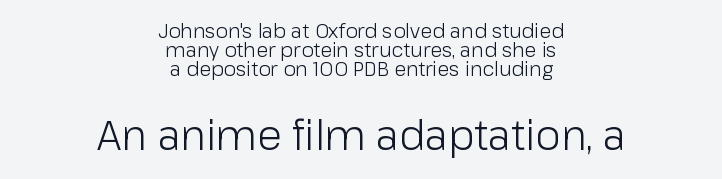
Q: Is the text bold? A: No.
Q: Is the text italic (slanted)? A: No, it is upright.
Q: Is the typeface a serif or a sans-serif typeface? A: Sans-serif.
Q: Is the text underlined? A: No.
Q: How is the paragraph aligned? A: Centered.
Q: Is the spacing between letters normal or unusually wide? A: Normal.
Q: Is the spacing between lines tight, normal or loose? A: Tight.
Q: Which block of text is set in a larger size, the first (top) or the second (bottom)? A: The second (bottom) one.
Q: Width (condensed, normal, or wide)? A: Normal.
Q: Stroke contrast? A: Low.
Q: x-height? A: Medium.
Q: Monospaced? A: No.
